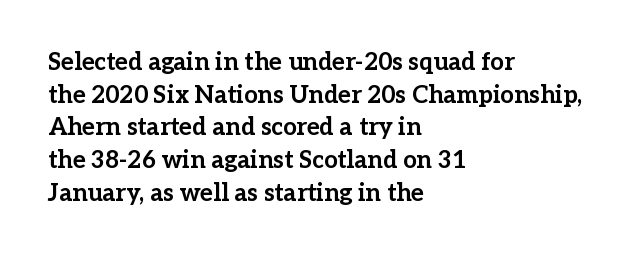
{"italic": "no", "bold": "yes", "underline": "no", "align": "left", "line_spacing": "normal", "line_spacing_ratio": 1.36, "letter_spacing": "normal", "letter_spacing_em": 0.0, "glyph_px": 24}
